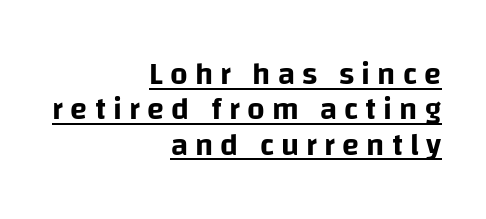
{"serif": "no", "italic": "no", "width": "normal", "stroke_contrast": "low", "x_height": "large", "monospaced": "no", "underline": "yes", "align": "right", "line_spacing": "tight", "line_spacing_ratio": 1.14, "letter_spacing": "wide", "letter_spacing_em": 0.23, "glyph_px": 31}
